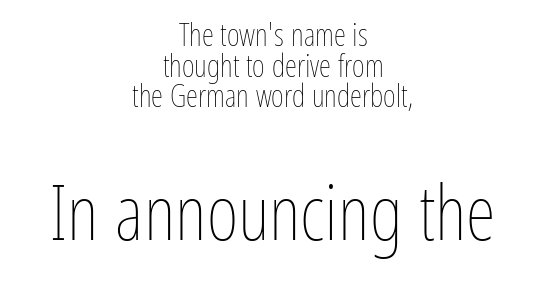
Q: Is the text bold? A: No.
Q: Is the text italic (slanted)? A: No, it is upright.
Q: Is the text underlined? A: No.
Q: How is the paragraph aligned? A: Centered.
Q: Is the spacing between letters normal or unusually wide? A: Normal.
Q: Is the spacing between lines tight, normal or loose? A: Tight.
Q: Which block of text is set in a larger size, the first (top) or the second (bottom)? A: The second (bottom) one.
Q: Width (condensed, normal, or wide)? A: Condensed.
Q: Stroke contrast? A: Low.
Q: x-height? A: Medium.
Q: Monospaced? A: No.
